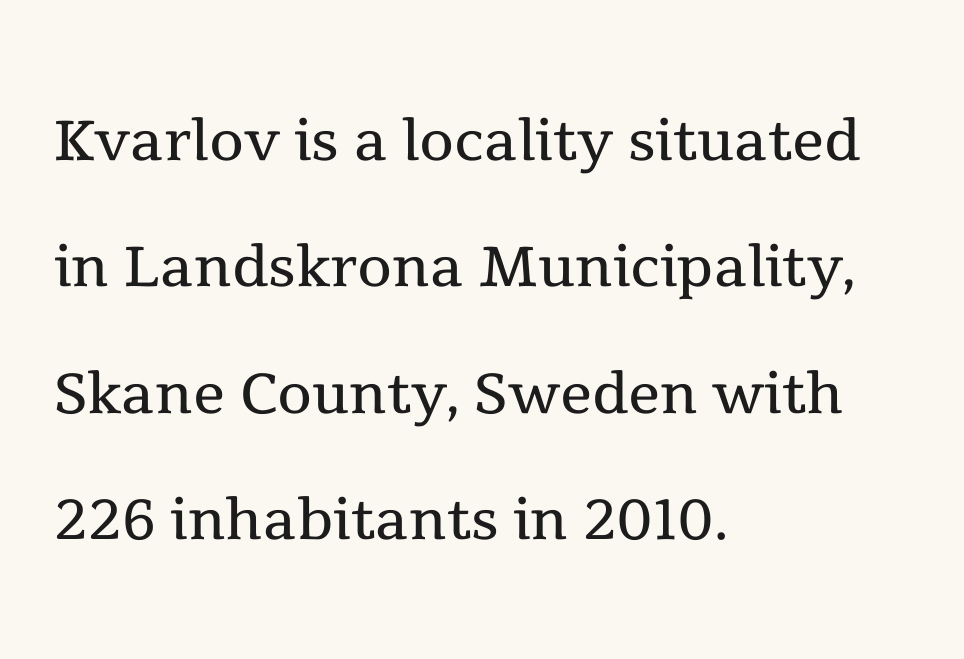
The image shows 80 px regular-weight serif type, upright; set left-aligned, normal line spacing (1.58x), normal letter spacing, not underlined; a medium x-height.
